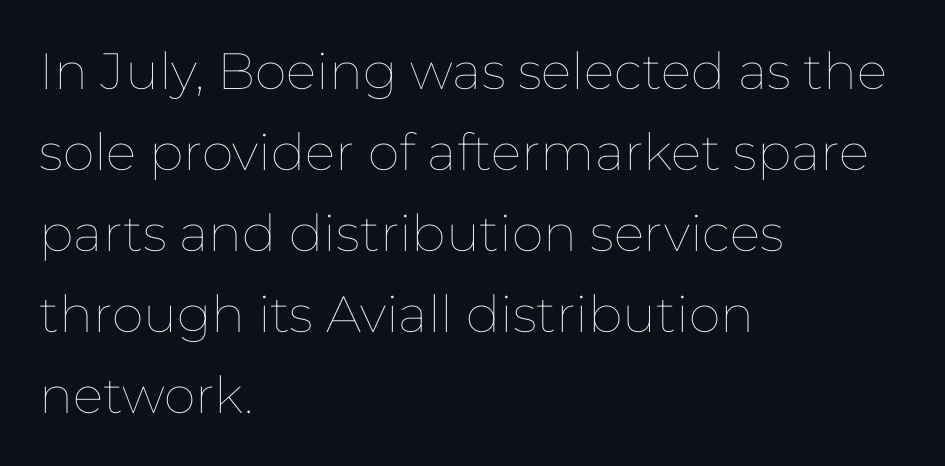
Is this a fixed-width face? No — the glyphs have proportional, varying widths. Spacing between characters is what you'd get straight out of the box. A light-to-regular cut is what we see here. The compositor pushed each line to the left boundary.
